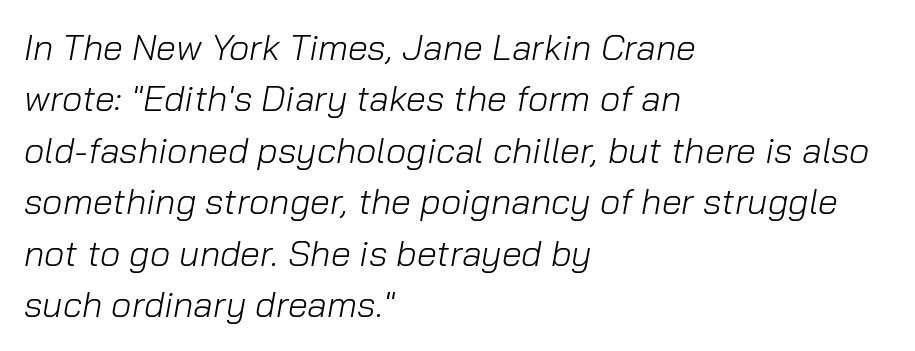
Q: Is the text bold? A: No.
Q: Is the text italic (slanted)? A: Yes, it leans right by about 10 degrees.
Q: Is the text underlined? A: No.
Q: How is the paragraph aligned? A: Left-aligned.
Q: Is the spacing between letters normal or unusually wide? A: Normal.
Q: Is the spacing between lines tight, normal or loose? A: Normal.
Q: Width (condensed, normal, or wide)? A: Normal.
Q: Stroke contrast? A: Low.
Q: x-height? A: Medium.
Q: Monospaced? A: No.
